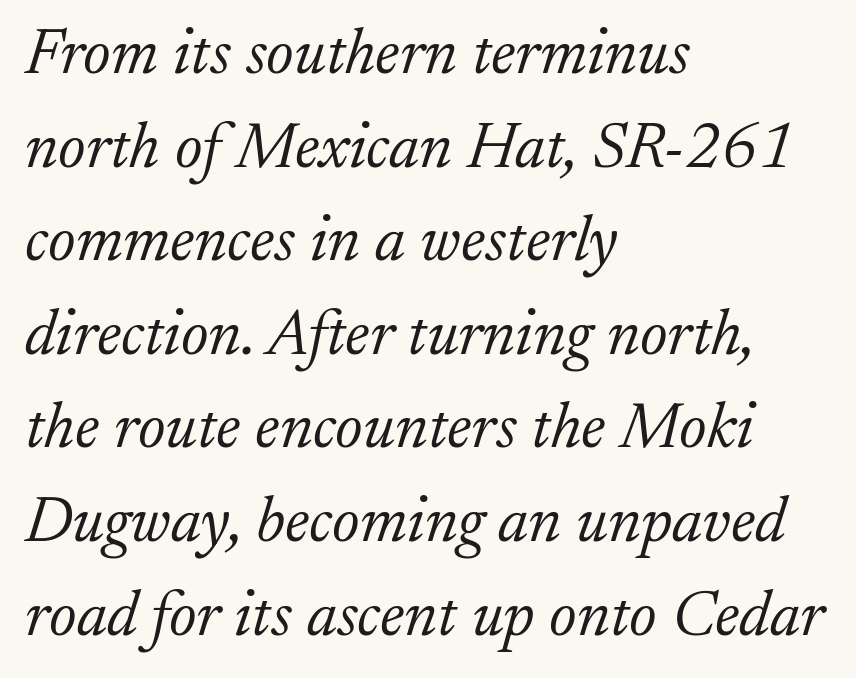
Characters follow at the spacing the type designer built in. The glyphs look as if they've been sheared to an angle. No chunkiness to these letters — they're not bold. The ragged edge is on the right, which tells us the setting is flush left. Are there feet on the stems? There are — it's a serif.
